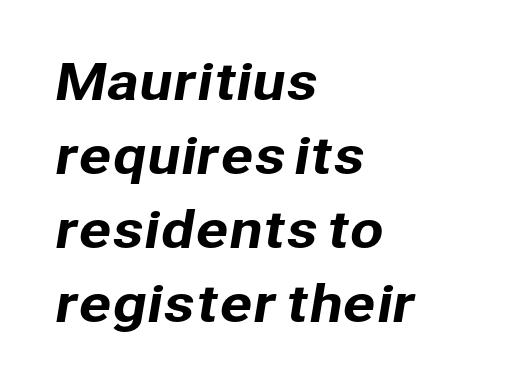
Is this a fixed-width face? No — the glyphs have proportional, varying widths. Underlining? Definitely not there. In CSS terms this would be text-align: left. Vertical spacing — default. The tracking reads as untouched default to a designer's eye.
